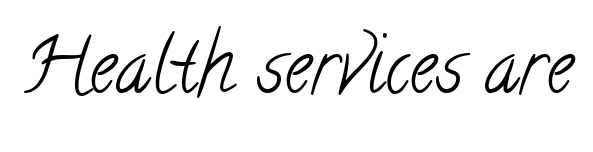
{"bold": "no", "weight": "light", "width": "condensed", "stroke_contrast": "low", "x_height": "small", "monospaced": "no", "underline": "no", "letter_spacing": "normal", "letter_spacing_em": 0.0, "glyph_px": 76}
